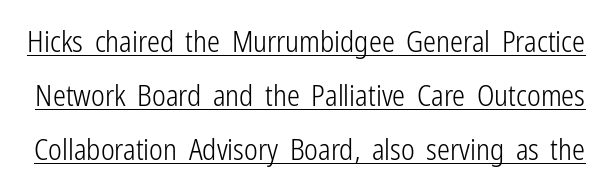
The image shows 29 px light, condensed sans-serif type, upright; set line spacing 1.86x, normal letter spacing, underlined; low stroke contrast and a medium x-height.
